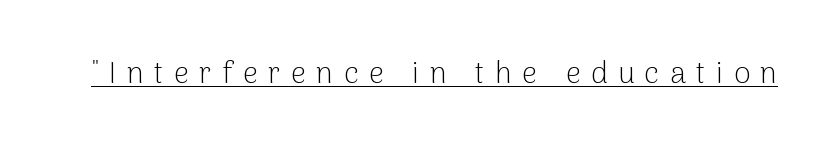
{"serif": "no", "italic": "no", "bold": "no", "weight": "light", "width": "normal", "stroke_contrast": "low", "x_height": "medium", "monospaced": "no", "underline": "yes", "letter_spacing": "wide", "letter_spacing_em": 0.34, "glyph_px": 30}
